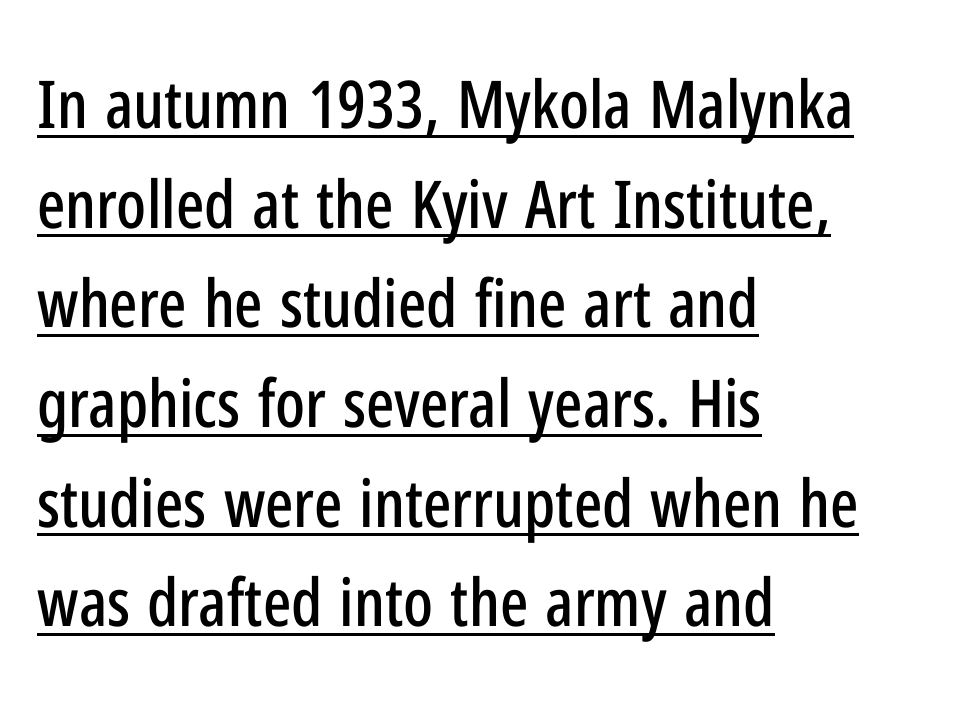
Serif or sans? Sans — the stroke terminals are bare. Compared with undecorated copy, this sample adds a rule below the words. Spacing verdict: proportional, widths tailored to each character. In terms of posture, this sample is upright. You could call the tracking neutral — neither tight nor loose.
